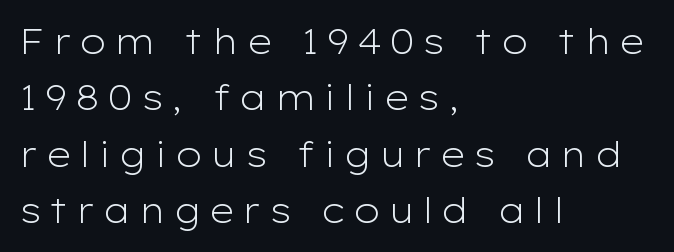
Decoration check: the copy has no underline. The setting favours the left margin, as ordinary paragraphs usually do. This is roman type, the default non-slanted kind. Type style note: lacks serifs. These lines have a slow, spaced-out rhythm from letter to letter.
